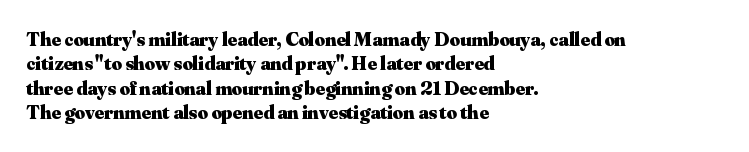
Q: Is the text bold? A: Yes.
Q: Is the text italic (slanted)? A: No, it is upright.
Q: Is the text underlined? A: No.
Q: How is the paragraph aligned? A: Left-aligned.
Q: Is the spacing between letters normal or unusually wide? A: Normal.
